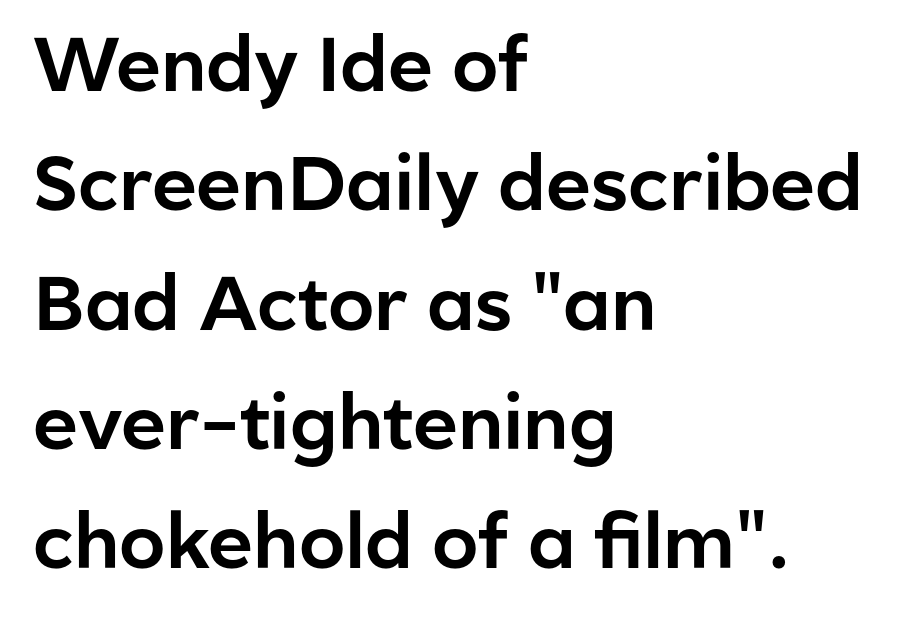
Q: Is the text italic (slanted)? A: No, it is upright.
Q: Is the typeface a serif or a sans-serif typeface? A: Sans-serif.
Q: Is the text underlined? A: No.
Q: How is the paragraph aligned? A: Left-aligned.
Q: Is the spacing between letters normal or unusually wide? A: Normal.
Q: Is the spacing between lines tight, normal or loose? A: Normal.
Q: Width (condensed, normal, or wide)? A: Normal.
Q: Stroke contrast? A: Low.
Q: x-height? A: Medium.
Q: Monospaced? A: No.
